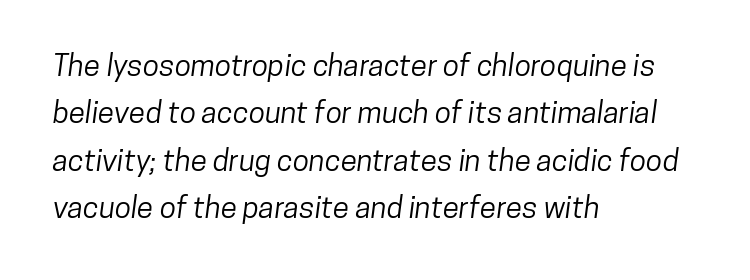
The font family rendered here belongs to the sans-serif group. Do the characters align in a grid? No, the font is proportional. The rendering keeps characters at their native spacing. Letters rest on an invisible, unmarked baseline. This sample keeps an unexceptional amount of space between lines.
